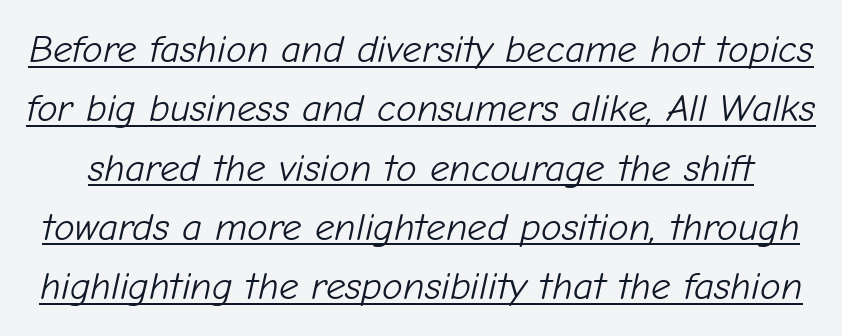
{"italic": "yes", "lean": "right", "slant_degrees": 12, "bold": "no", "weight": "light", "width": "normal", "stroke_contrast": "low", "x_height": "medium", "monospaced": "no", "underline": "yes", "line_spacing": "normal", "line_spacing_ratio": 1.52, "letter_spacing": "normal", "letter_spacing_em": 0.0, "glyph_px": 39}
